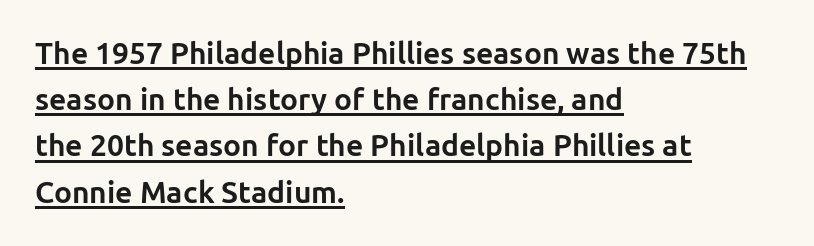
The image shows 30 px bold sans-serif type, upright; set left-aligned, normal line spacing (1.54x), normal letter spacing, underlined; low stroke contrast and a medium x-height.
